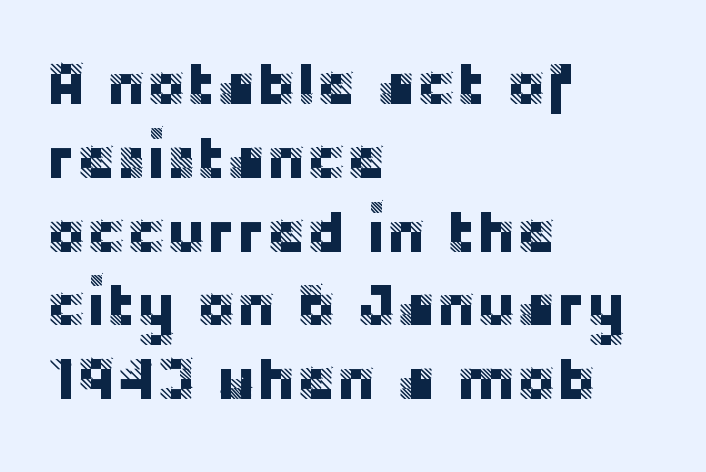
Q: Is the text italic (slanted)? A: No, it is upright.
Q: Is the typeface a serif or a sans-serif typeface? A: Sans-serif.
Q: Is the text underlined? A: No.
Q: How is the paragraph aligned? A: Left-aligned.
Q: Is the spacing between letters normal or unusually wide? A: Normal.
Q: Width (condensed, normal, or wide)? A: Normal.
Q: Stroke contrast? A: Low.
Q: x-height? A: Large.
Q: Monospaced? A: No.
